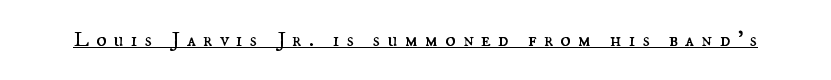
{"italic": "no", "bold": "no", "underline": "yes", "letter_spacing": "wide", "letter_spacing_em": 0.34, "glyph_px": 21}
